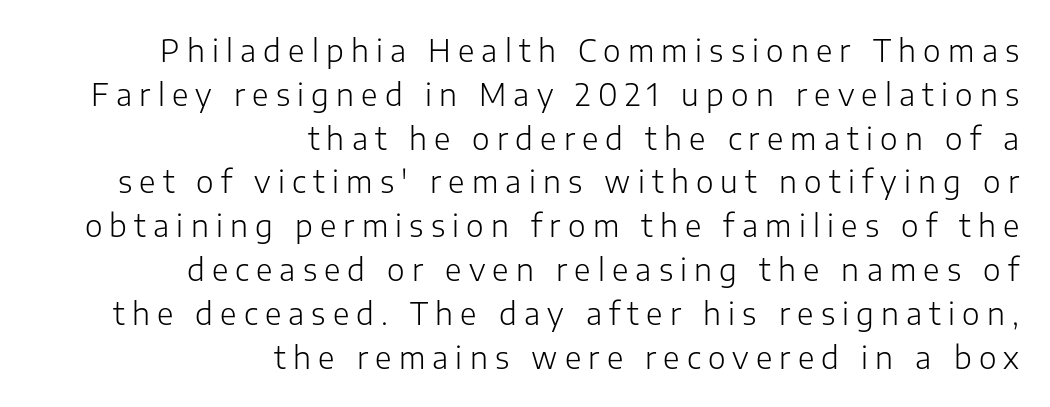
{"serif": "no", "italic": "no", "bold": "no", "weight": "light", "width": "normal", "stroke_contrast": "low", "x_height": "medium", "monospaced": "no", "underline": "no", "align": "right", "line_spacing": "normal", "line_spacing_ratio": 1.46, "letter_spacing": "wide", "letter_spacing_em": 0.24, "glyph_px": 30}
